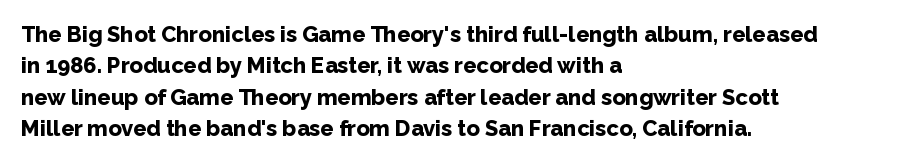
Q: Is the text bold? A: Yes.
Q: Is the text italic (slanted)? A: No, it is upright.
Q: Is the text underlined? A: No.
Q: How is the paragraph aligned? A: Left-aligned.
Q: Is the spacing between letters normal or unusually wide? A: Normal.
Q: Is the spacing between lines tight, normal or loose? A: Normal.
